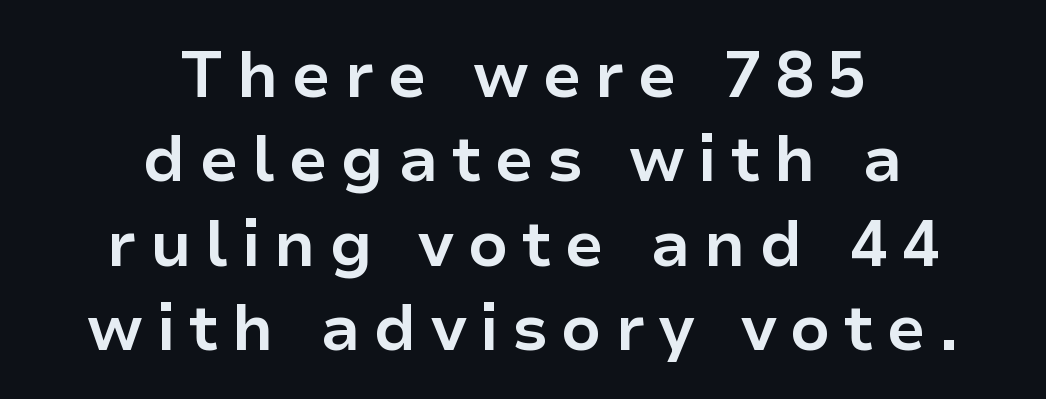
The image shows 64 px bold sans-serif type, upright; set centered, normal line spacing (1.32x), unusually wide letter spacing (+0.21 em), not underlined; low stroke contrast and a medium x-height.
